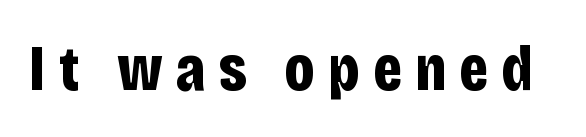
Q: Is the text bold? A: Yes.
Q: Is the text italic (slanted)? A: No, it is upright.
Q: Is the typeface a serif or a sans-serif typeface? A: Sans-serif.
Q: Is the text underlined? A: No.
Q: Is the spacing between letters normal or unusually wide? A: Unusually wide.
Q: Width (condensed, normal, or wide)? A: Condensed.
Q: Stroke contrast? A: Low.
Q: x-height? A: Large.
Q: Monospaced? A: No.
